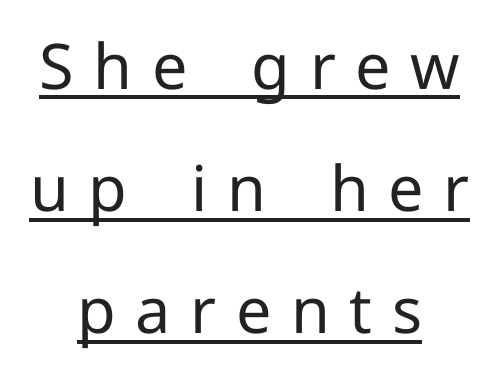
Display-style spreading of the glyphs; the letterfit is very open. Beneath each row of characters lies a ruled line. Nothing heavy about these letters — not bold at all. Varying glyph widths throughout — classic text-font behaviour. In terms of posture, this sample is upright. One-word summary of the alignment: center.
